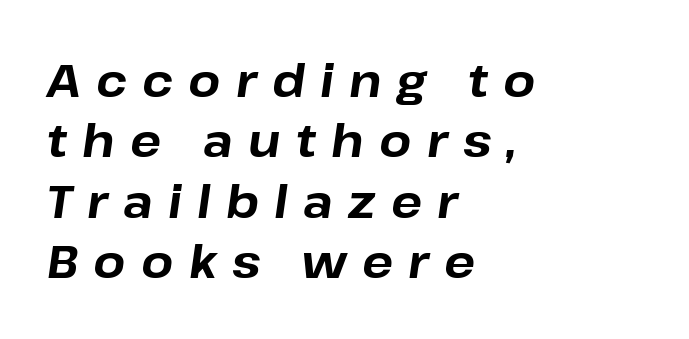
{"italic": "yes", "lean": "right", "slant_degrees": 8, "bold": "yes", "weight": "bold", "width": "normal", "stroke_contrast": "low", "x_height": "medium", "monospaced": "no", "underline": "no", "align": "left", "line_spacing": "normal", "line_spacing_ratio": 1.31, "letter_spacing": "wide", "letter_spacing_em": 0.33, "glyph_px": 46}
